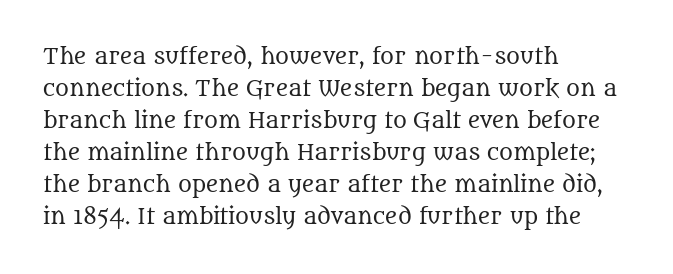
Q: Is the text bold? A: No.
Q: Is the text italic (slanted)? A: No, it is upright.
Q: Is the text underlined? A: No.
Q: How is the paragraph aligned? A: Left-aligned.
Q: Is the spacing between letters normal or unusually wide? A: Normal.
Q: Is the spacing between lines tight, normal or loose? A: Normal.
